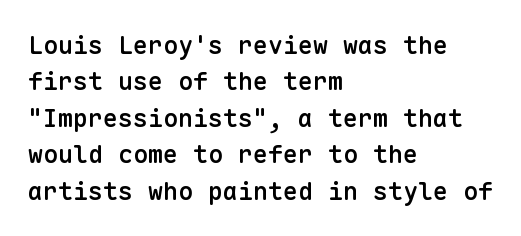
The image shows 25 px text type, upright; set left-aligned, normal line spacing (1.46x), normal letter spacing, not underlined.
